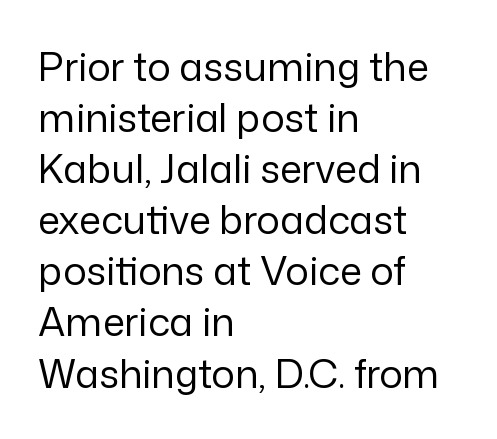
Q: Is the text bold? A: No.
Q: Is the text italic (slanted)? A: No, it is upright.
Q: Is the typeface a serif or a sans-serif typeface? A: Sans-serif.
Q: Is the text underlined? A: No.
Q: How is the paragraph aligned? A: Left-aligned.
Q: Is the spacing between letters normal or unusually wide? A: Normal.
Q: Is the spacing between lines tight, normal or loose? A: Normal.
Q: Width (condensed, normal, or wide)? A: Normal.
Q: Stroke contrast? A: Low.
Q: x-height? A: Medium.
Q: Monospaced? A: No.
